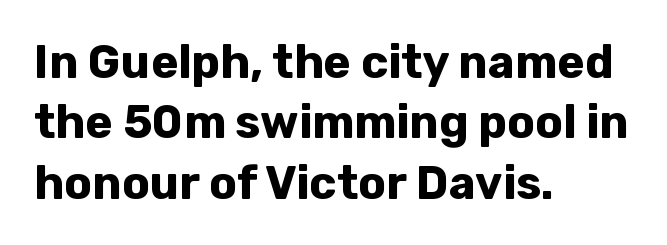
{"serif": "no", "italic": "no", "bold": "yes", "weight": "bold", "width": "normal", "stroke_contrast": "low", "x_height": "medium", "monospaced": "no", "underline": "no", "align": "left", "line_spacing": "normal", "line_spacing_ratio": 1.31, "letter_spacing": "normal", "letter_spacing_em": 0.0, "glyph_px": 46}
